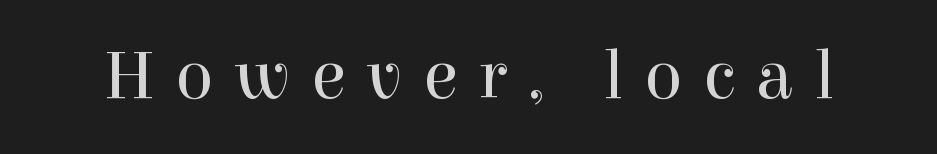
The image shows 70 px regular-weight serif type, upright; set unusually wide letter spacing (+0.3 em), not underlined; a medium x-height.
